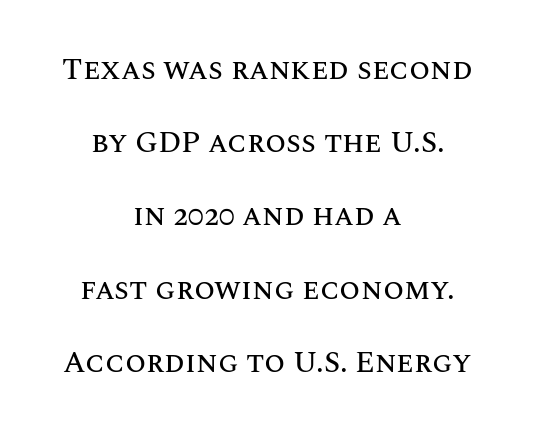
Notice the wide empty band between every row — that's loose leading. The passage shown is typed in a proportional face where columns would drift. Spacing between characters is what you'd get straight out of the box. The passage is arranged like a title page — every line centered. Does the lettering tilt? It doesn't — this is upright. Descenders are the only things crossing below the line.
